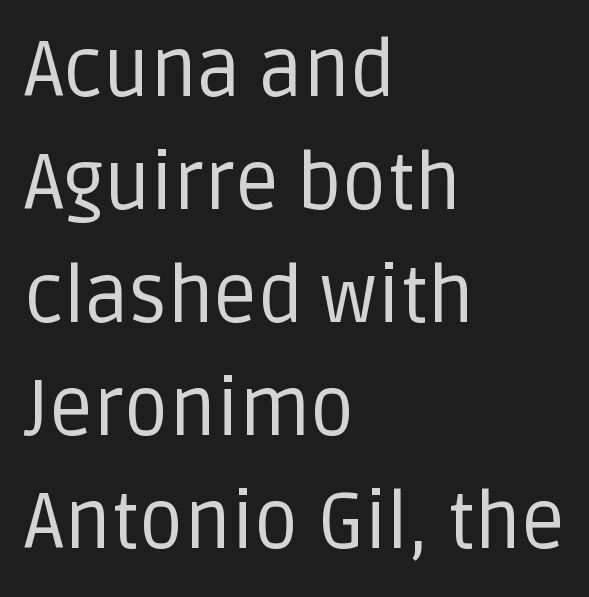
{"serif": "no", "italic": "no", "bold": "no", "weight": "regular", "width": "normal", "stroke_contrast": "low", "x_height": "large", "monospaced": "no", "underline": "no", "align": "left", "line_spacing": "normal", "line_spacing_ratio": 1.45, "letter_spacing": "normal", "letter_spacing_em": 0.0, "glyph_px": 78}
